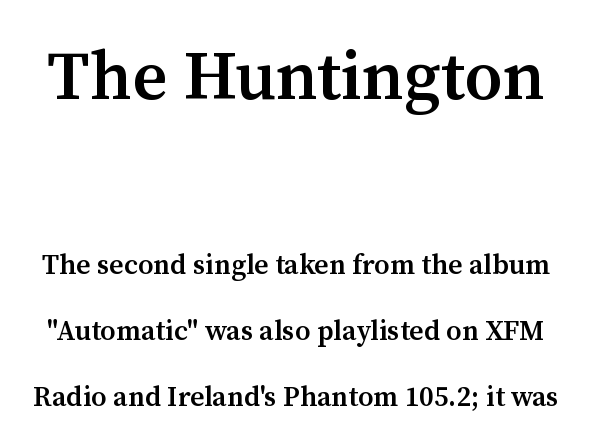
The emphasis by scale lands on block number one, above. This block would shrink considerably if given ordinary leading; it's expanded now. Weight: semibold (demi). You could not count columns in this text — the font is proportionally spaced.
